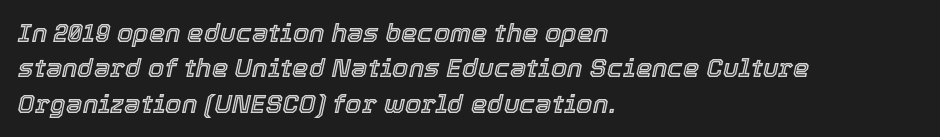
Spacing between characters is what you'd get straight out of the box. In CSS terms this would be text-align: left. Tall strokes in this sample are angled rather than plumb. Successive baselines arrive at the customary interval. The foot of each line stays bare and open.
